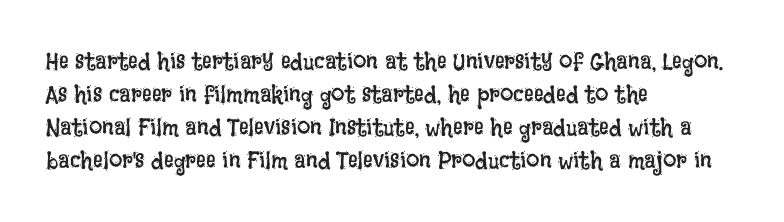
The image shows 24 px text type, upright; set left-aligned, normal line spacing (1.37x), normal letter spacing, not underlined.
